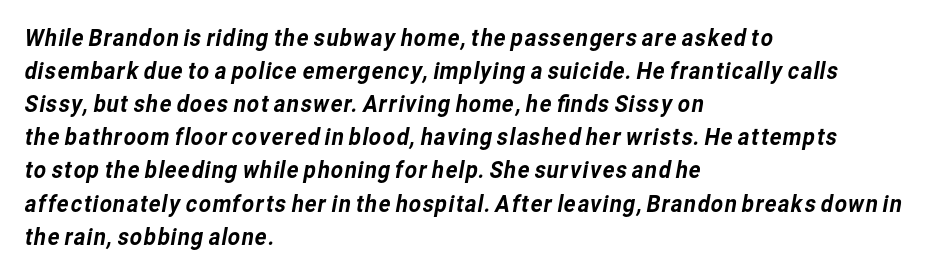
{"underline": "no", "align": "left", "line_spacing": "normal", "line_spacing_ratio": 1.38, "letter_spacing": "normal", "letter_spacing_em": 0.0, "glyph_px": 24}
